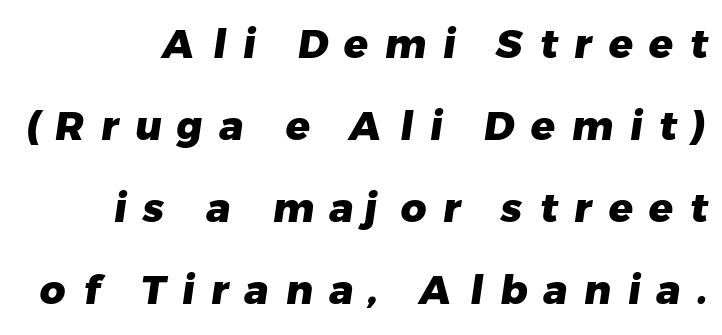
Q: Is the text bold? A: Yes.
Q: Is the typeface a serif or a sans-serif typeface? A: Sans-serif.
Q: Is the text underlined? A: No.
Q: How is the paragraph aligned? A: Right-aligned.
Q: Is the spacing between letters normal or unusually wide? A: Unusually wide.
Q: Is the spacing between lines tight, normal or loose? A: Loose.
Q: Width (condensed, normal, or wide)? A: Normal.
Q: Stroke contrast? A: Low.
Q: x-height? A: Medium.
Q: Monospaced? A: No.
